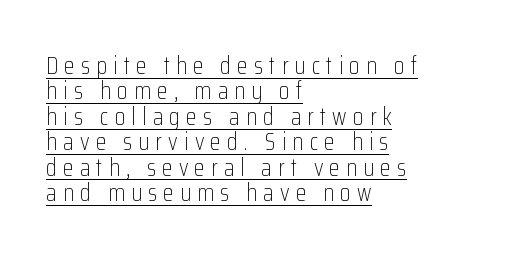
{"italic": "no", "bold": "no", "underline": "yes", "align": "left", "line_spacing": "tight", "line_spacing_ratio": 1.06, "letter_spacing": "wide", "letter_spacing_em": 0.26, "glyph_px": 24}
